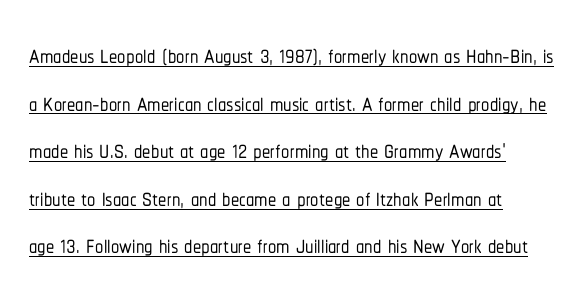
The image shows 33 px condensed sans-serif type, upright; set normal line spacing (1.44x), normal letter spacing, underlined; low stroke contrast and a medium x-height.
